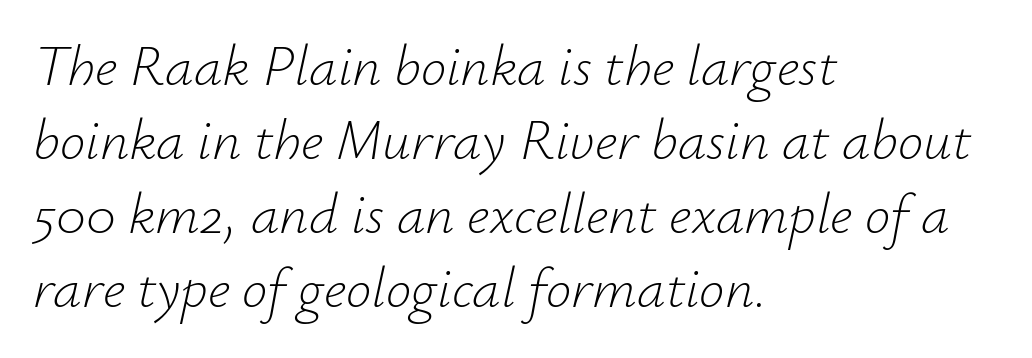
There is no visible air inserted between adjacent glyphs. Do the characters align in a grid? No, the font is proportional. Each new line begins a customary step beneath the previous one. Vertical stems look standard width or narrower in stroke. The foot of each line stays bare and open.
